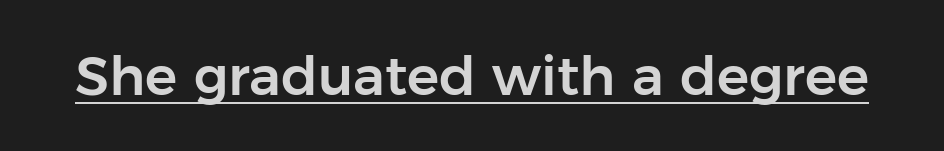
Q: Is the text italic (slanted)? A: No, it is upright.
Q: Is the typeface a serif or a sans-serif typeface? A: Sans-serif.
Q: Is the text underlined? A: Yes.
Q: Is the spacing between letters normal or unusually wide? A: Normal.
Q: Width (condensed, normal, or wide)? A: Normal.
Q: Stroke contrast? A: Low.
Q: x-height? A: Medium.
Q: Monospaced? A: No.
